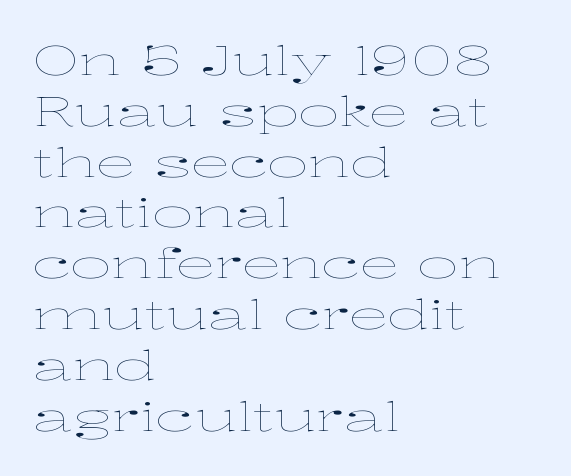
The image shows 40 px thin, wide type, upright; set left-aligned, normal line spacing (1.27x), normal letter spacing, not underlined; low stroke contrast and a medium x-height.
